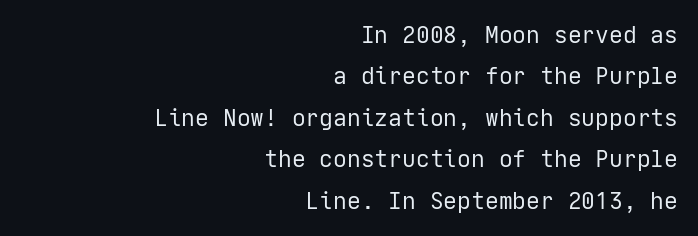
Q: Is the text bold? A: No.
Q: Is the text italic (slanted)? A: No, it is upright.
Q: Is the text underlined? A: No.
Q: How is the paragraph aligned? A: Right-aligned.
Q: Is the spacing between letters normal or unusually wide? A: Normal.
